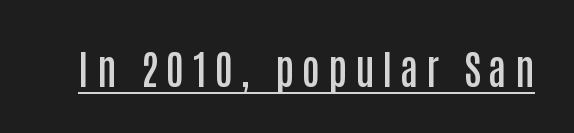
Q: Is the text bold? A: Semi-bold.
Q: Is the text italic (slanted)? A: No, it is upright.
Q: Is the typeface a serif or a sans-serif typeface? A: Sans-serif.
Q: Is the text underlined? A: Yes.
Q: Is the spacing between letters normal or unusually wide? A: Unusually wide.
Q: Width (condensed, normal, or wide)? A: Condensed.
Q: Stroke contrast? A: Low.
Q: x-height? A: Large.
Q: Monospaced? A: No.
